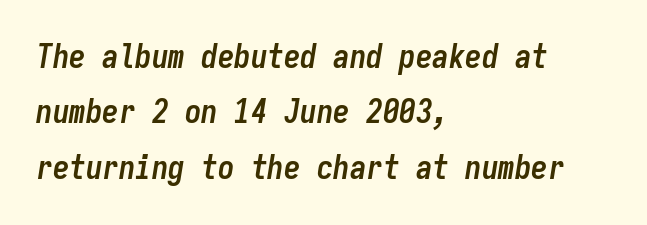
{"italic": "yes", "lean": "right", "slant_degrees": 9, "bold": "yes", "weight": "semibold", "width": "condensed", "stroke_contrast": "low", "x_height": "medium", "monospaced": "yes", "underline": "no", "align": "left", "line_spacing": "normal", "line_spacing_ratio": 1.68, "letter_spacing": "normal", "letter_spacing_em": 0.0, "glyph_px": 33}
